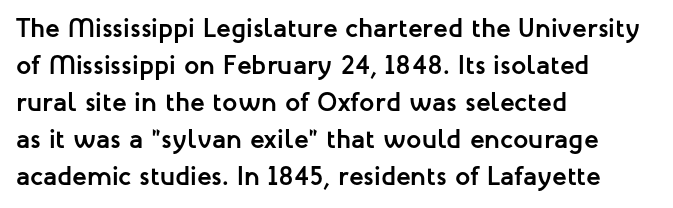
Every character sits straight up, as roman type does. Words appear dense and cohesive because spacing is normal. On the weight axis this lands at bold, roughly 700. In terms of leading, this rendering sits right in the middle.
